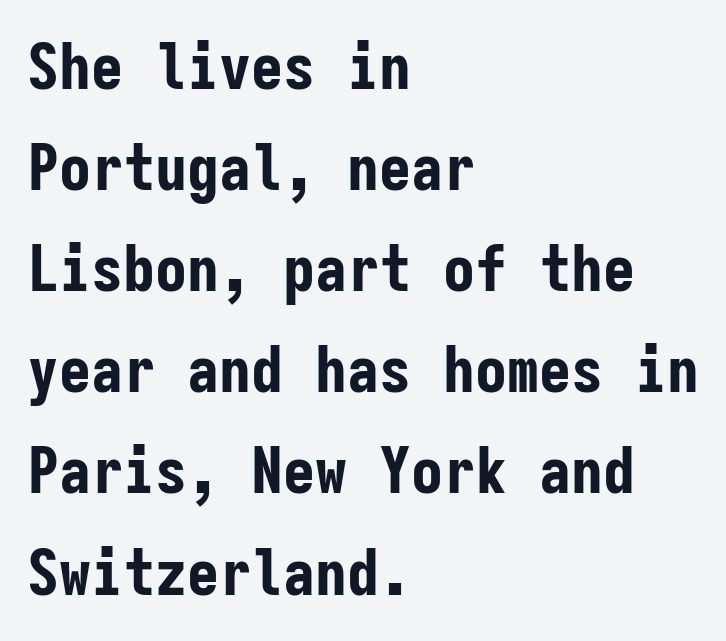
{"serif": "no", "italic": "no", "bold": "yes", "weight": "bold", "width": "condensed", "stroke_contrast": "low", "x_height": "medium", "monospaced": "yes", "underline": "no", "align": "left", "line_spacing": "normal", "line_spacing_ratio": 1.58, "letter_spacing": "normal", "letter_spacing_em": 0.0, "glyph_px": 64}
